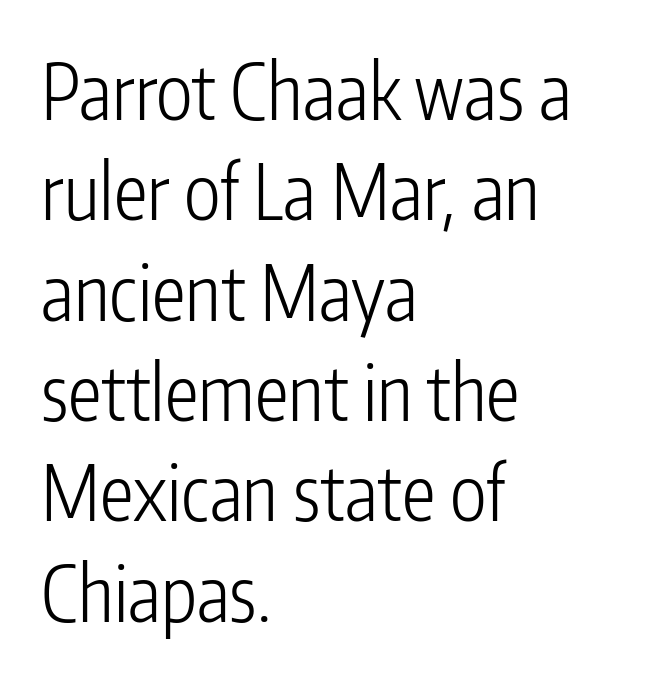
Q: Is the text bold? A: No.
Q: Is the text italic (slanted)? A: No, it is upright.
Q: Is the typeface a serif or a sans-serif typeface? A: Sans-serif.
Q: Is the text underlined? A: No.
Q: How is the paragraph aligned? A: Left-aligned.
Q: Is the spacing between letters normal or unusually wide? A: Normal.
Q: Is the spacing between lines tight, normal or loose? A: Normal.
Q: Width (condensed, normal, or wide)? A: Condensed.
Q: Stroke contrast? A: Low.
Q: x-height? A: Medium.
Q: Monospaced? A: No.
